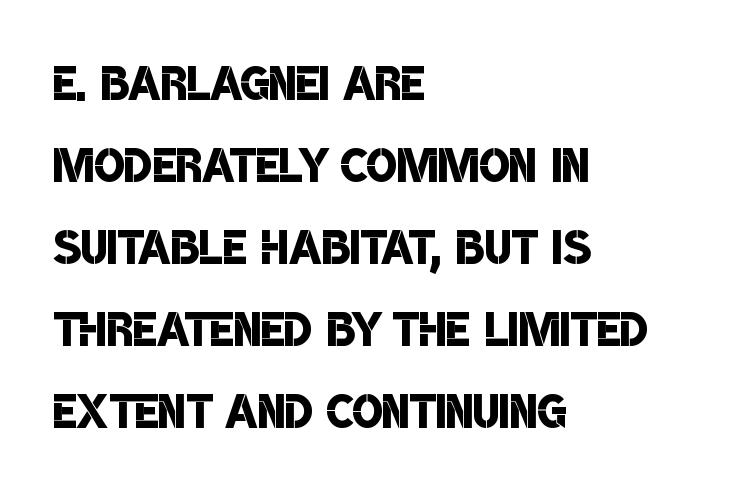
Decoration check: the copy has no underline. Reading down the column, the eye jumps a familiar distance to each next line. Words appear dense and cohesive because spacing is normal. Varying glyph widths throughout — classic text-font behaviour. Students, this is semibold: more ink than regular, less than bold.
